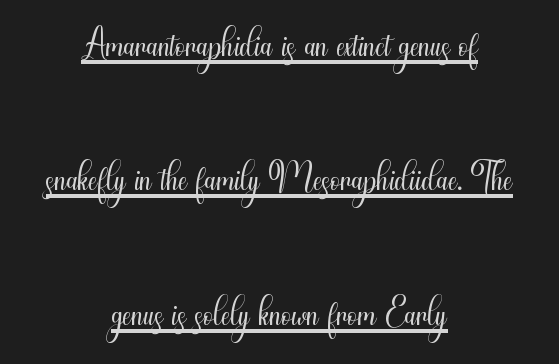
Q: Is the text bold? A: No.
Q: Is the text italic (slanted)? A: Yes.
Q: Is the typeface a serif or a sans-serif typeface? A: Sans-serif.
Q: Is the text underlined? A: Yes.
Q: How is the paragraph aligned? A: Centered.
Q: Is the spacing between letters normal or unusually wide? A: Normal.
Q: Is the spacing between lines tight, normal or loose? A: Loose.
Q: Width (condensed, normal, or wide)? A: Condensed.
Q: Stroke contrast? A: Medium.
Q: x-height? A: Small.
Q: Monospaced? A: No.
